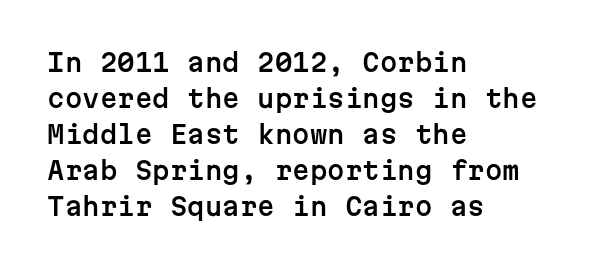
Q: Is the text italic (slanted)? A: No, it is upright.
Q: Is the text underlined? A: No.
Q: How is the paragraph aligned? A: Left-aligned.
Q: Is the spacing between letters normal or unusually wide? A: Normal.
Q: Is the spacing between lines tight, normal or loose? A: Normal.
